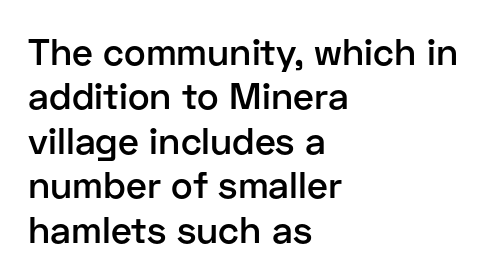
Q: Is the text bold? A: Semi-bold.
Q: Is the text italic (slanted)? A: No, it is upright.
Q: Is the typeface a serif or a sans-serif typeface? A: Sans-serif.
Q: Is the text underlined? A: No.
Q: How is the paragraph aligned? A: Left-aligned.
Q: Is the spacing between letters normal or unusually wide? A: Normal.
Q: Width (condensed, normal, or wide)? A: Normal.
Q: Stroke contrast? A: Low.
Q: x-height? A: Medium.
Q: Monospaced? A: No.
